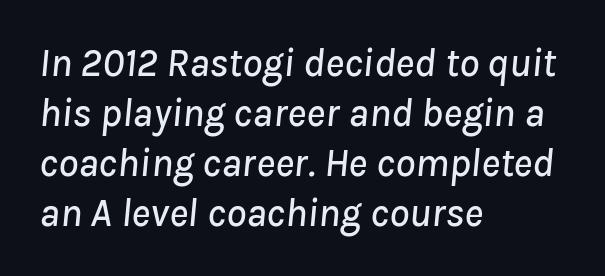
Vertical spacing — default. Caption: multi-line text, flush left, ragged right. Looks like regular typesetting: each glyph gets only the width it needs. Each row of text sits above clean, open space.
